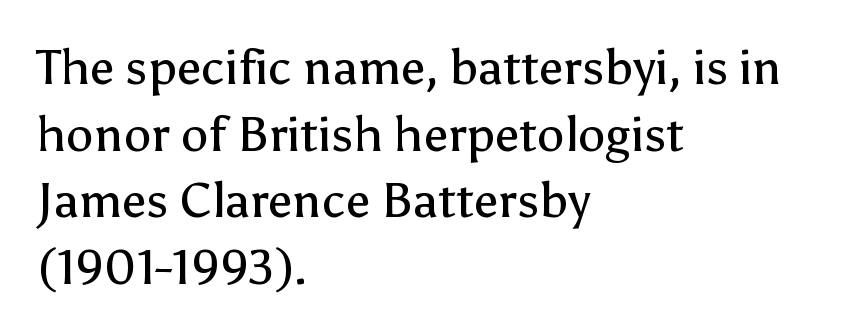
Stem width sits at or under what a default text font uses. What kind of face is this? One without serifs — a sans. Check the space under the baseline: it is left empty. The axis of the letterforms is exactly vertical.
